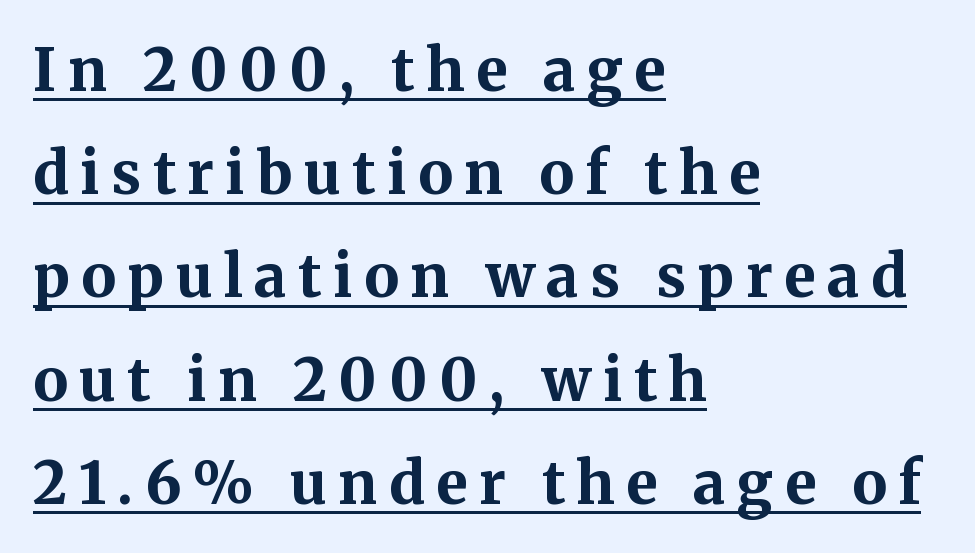
Is the type bold? Yes — the strokes are clearly thick and heavy. Honestly, the underline is the first thing you notice here. Proportional: the letters do not fall into vertical columns. The passage shown is typeset with a serif family.
